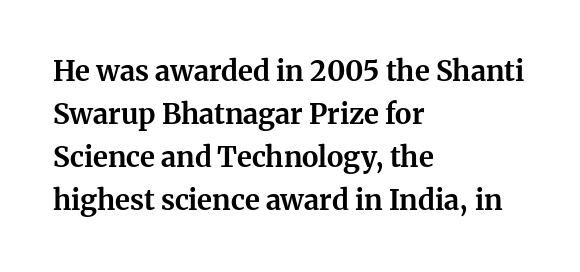
The image shows 28 px bold serif type, upright; set left-aligned, normal line spacing (1.54x), normal letter spacing, not underlined; medium stroke contrast and a medium x-height.
